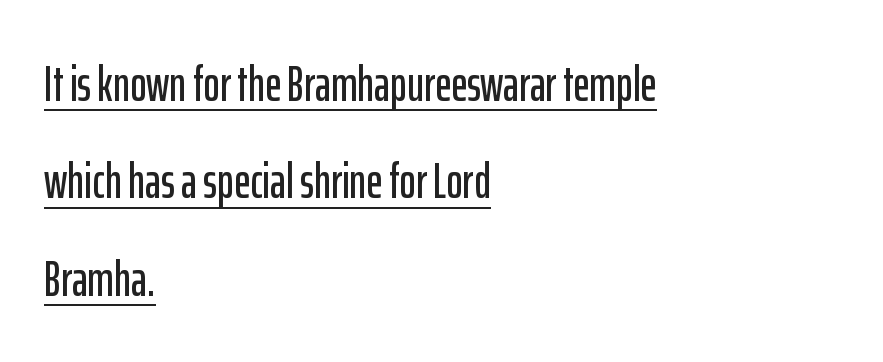
The image shows 50 px condensed sans-serif type, upright; set left-aligned, loose line spacing (1.95x), normal letter spacing, underlined; low stroke contrast and a medium x-height.
